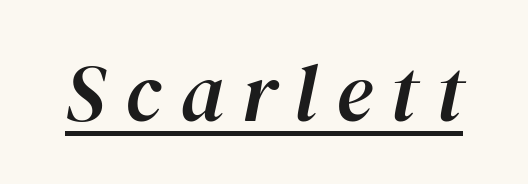
{"italic": "yes", "lean": "right", "slant_degrees": 12, "width": "normal", "stroke_contrast": "high", "x_height": "medium", "monospaced": "no", "underline": "yes", "letter_spacing": "wide", "letter_spacing_em": 0.23, "glyph_px": 80}
